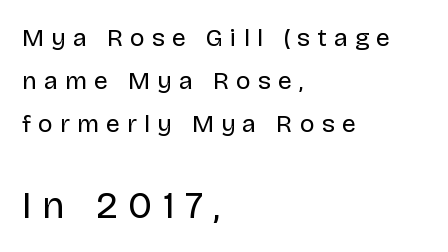
The rendering enlarges the type as you move from the upper chunk to the lower. To sum up the face: it is a sans, with no serifs. Character widths vary here, with narrow letters taking less room than wide ones. The horizontal fit of the characters is loose and conspicuously gappy.
